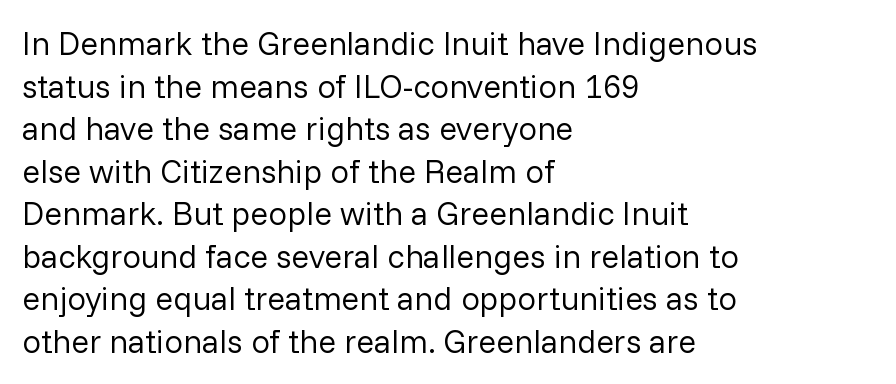
How would I describe the line gaps? Plain and ordinary. A typesetter would call this proportional, since set widths differ per character. The font family rendered here belongs to the sans-serif group. No chunkiness to these letters — they're not bold. Clear beneath every line of the passage. Line starts are locked; line ends wander.
